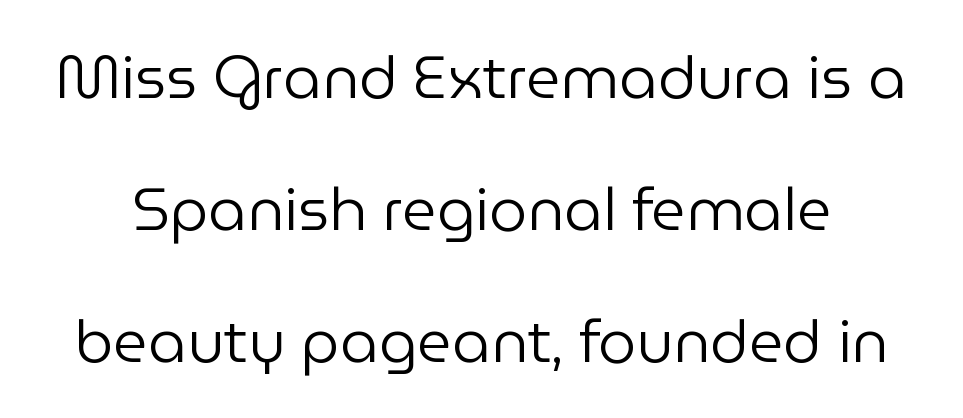
No feet cap the strokes, marking this as sans-serif type. Each word holds together tightly as a unit, with standard inter-letter gaps. Rendered with straight, roman letterforms. Baseline-to-baseline distance is far greater than the letter height.
